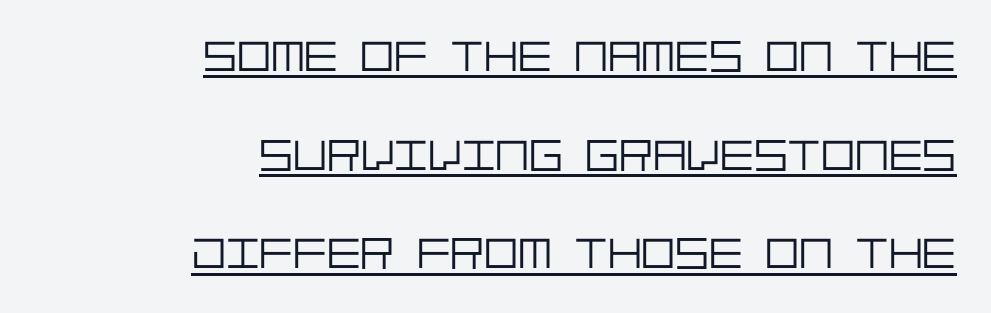
{"serif": "no", "italic": "no", "bold": "no", "weight": "light", "width": "normal", "stroke_contrast": "low", "x_height": "large", "underline": "yes", "align": "right", "line_spacing": "loose", "line_spacing_ratio": 2.19, "letter_spacing": "normal", "letter_spacing_em": 0.0, "glyph_px": 45}
